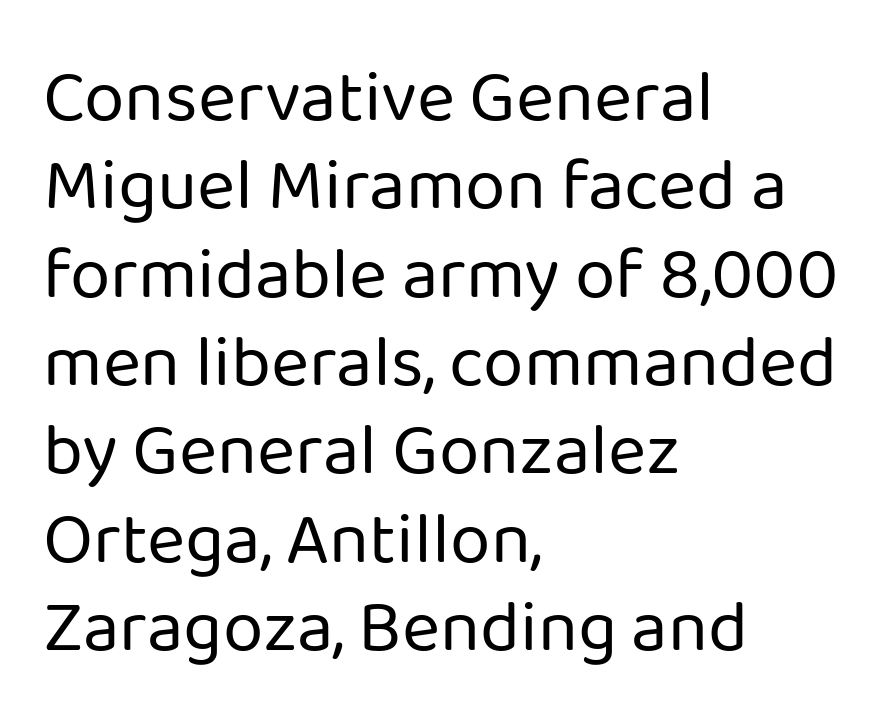
Q: Is the text bold? A: No.
Q: Is the text italic (slanted)? A: No, it is upright.
Q: Is the typeface a serif or a sans-serif typeface? A: Sans-serif.
Q: Is the text underlined? A: No.
Q: How is the paragraph aligned? A: Left-aligned.
Q: Is the spacing between letters normal or unusually wide? A: Normal.
Q: Width (condensed, normal, or wide)? A: Normal.
Q: Stroke contrast? A: Low.
Q: x-height? A: Medium.
Q: Monospaced? A: No.
